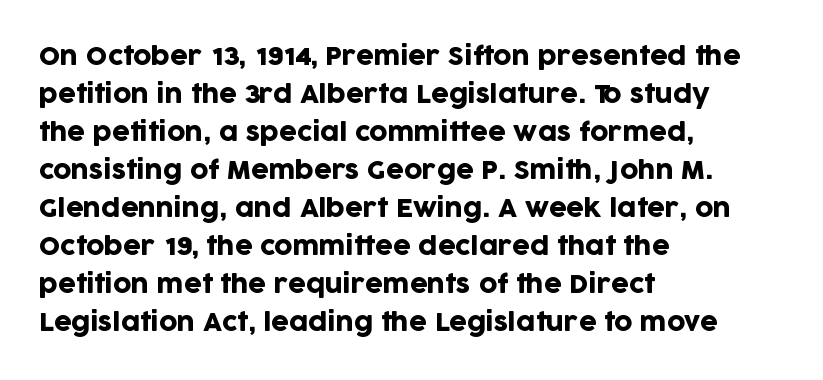
The image shows 25 px text type, upright; set left-aligned, normal line spacing (1.52x), normal letter spacing, not underlined.
